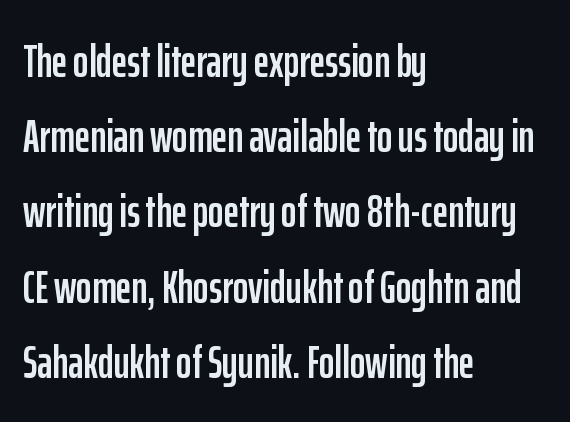
Here the designer chose a conventional face with non-uniform glyph widths. The space between consecutive lines is moderate. Stroke terminals: plain, sans-serif. The rendering anchors every line to the left-hand side. The space beneath each line is pristine and unruled. A roman cut, with each character standing at attention.
